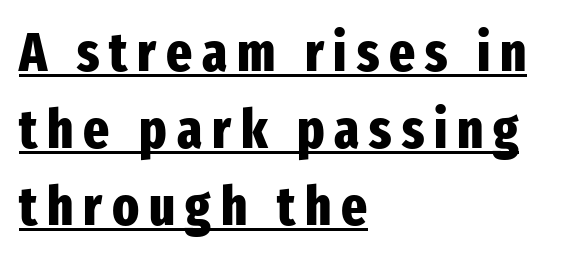
The image shows 55 px heavy, condensed sans-serif type, upright; set left-aligned, normal line spacing (1.4x), underlined; low stroke contrast and a medium x-height.
